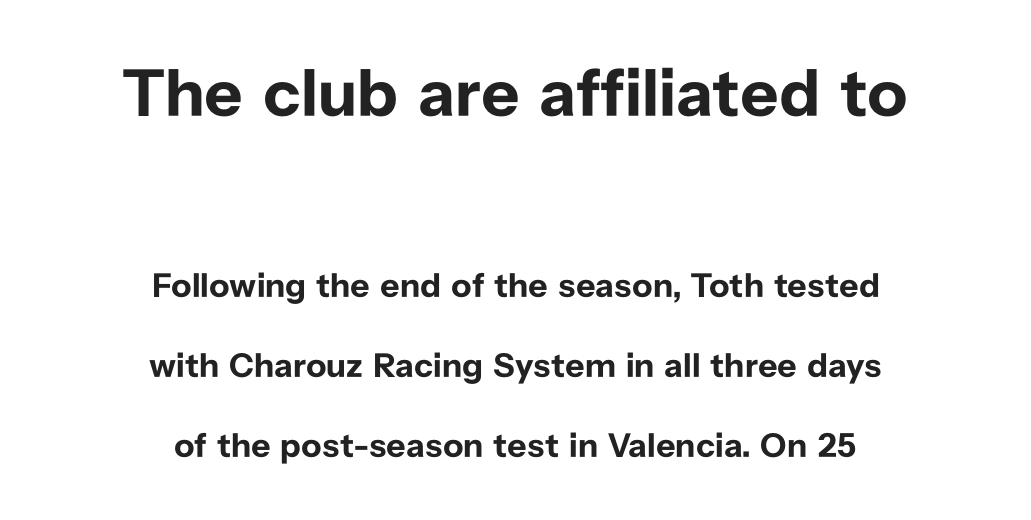
In terms of letterspacing, this is plain default setting. The paragraph has two soft edges and a firm central axis. Check where the strokes stop: nothing finishes them off — pure sans. Here the designer chose a conventional face with non-uniform glyph widths.
